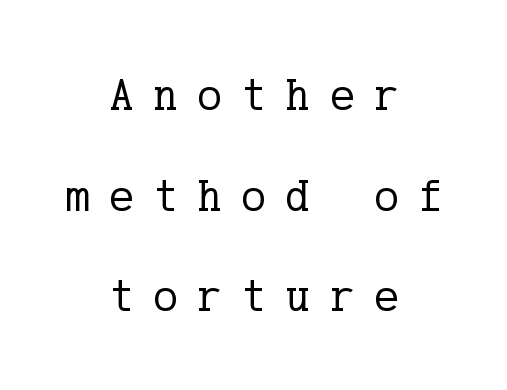
The image shows 46 px regular-weight serif type, upright; set centered, loose line spacing (2.19x), unusually wide letter spacing (+0.43 em), not underlined; low stroke contrast and a medium x-height.
